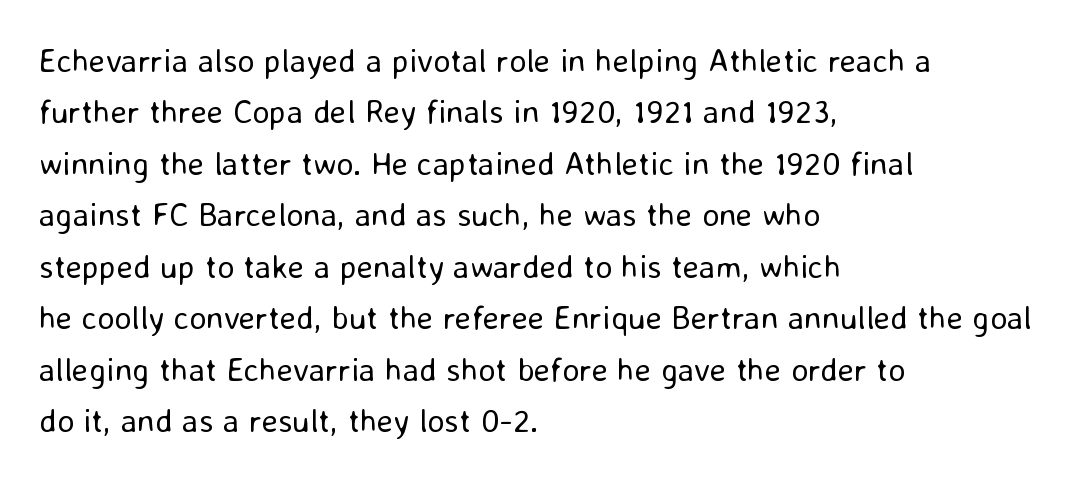
Q: Is the text bold? A: No.
Q: Is the text italic (slanted)? A: No, it is upright.
Q: Is the typeface a serif or a sans-serif typeface? A: Sans-serif.
Q: Is the text underlined? A: No.
Q: How is the paragraph aligned? A: Left-aligned.
Q: Is the spacing between letters normal or unusually wide? A: Normal.
Q: Is the spacing between lines tight, normal or loose? A: Normal.
Q: Width (condensed, normal, or wide)? A: Normal.
Q: Stroke contrast? A: Low.
Q: x-height? A: Medium.
Q: Monospaced? A: No.
